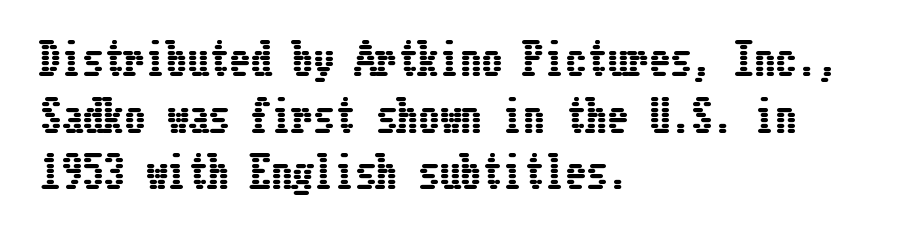
The image shows 42 px condensed type, upright; set left-aligned, normal line spacing (1.35x), normal letter spacing, not underlined; low stroke contrast and a medium x-height.
